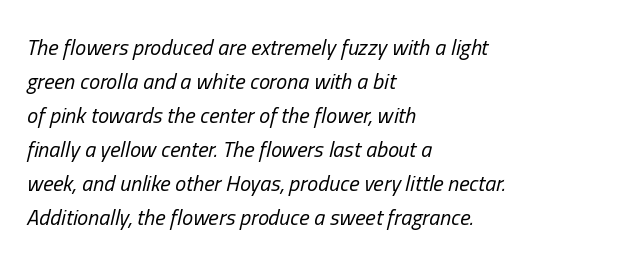
{"italic": "yes", "lean": "right", "slant_degrees": 13, "bold": "no", "underline": "no", "align": "left", "line_spacing": "normal", "line_spacing_ratio": 1.55, "letter_spacing": "normal", "letter_spacing_em": 0.0, "glyph_px": 22}
